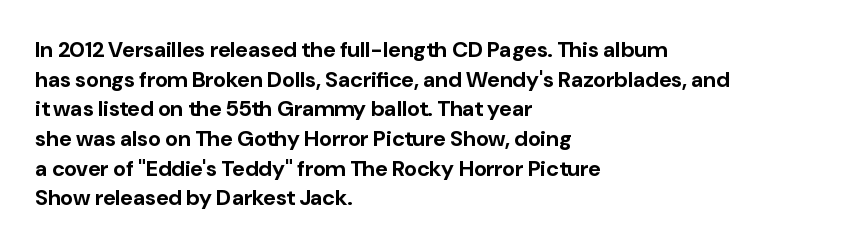
Caption: standard tracking, unaltered. Bold? Absolutely — the strokes are thick and heavy. Where is the straight margin? On the left. The line-height multiplier appears to be the usual default. Underlining? Definitely not there. Upright lettering throughout.
